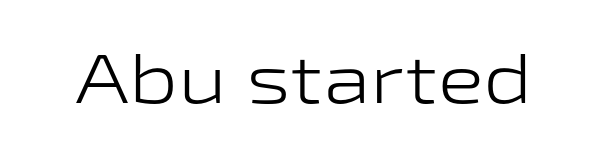
{"serif": "no", "italic": "no", "bold": "no", "weight": "light", "width": "wide", "stroke_contrast": "low", "x_height": "medium", "monospaced": "no", "underline": "no", "letter_spacing": "normal", "letter_spacing_em": 0.0, "glyph_px": 69}
